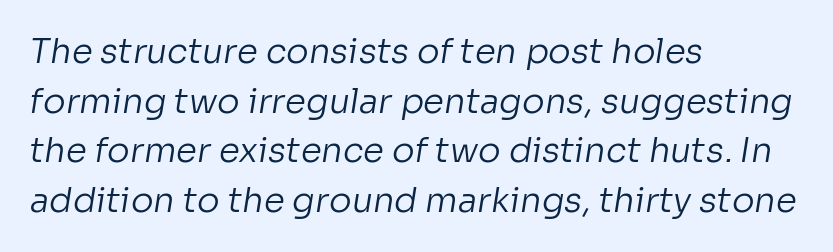
Weight: regular or lighter. Horizontal alignment here is leftward, the default for most running prose. The letters advance in unequal steps, a hallmark of proportional type. Beneath every word, the page is bare. The rendering shows plain stroke endings on the letterforms — a sans-serif design.
